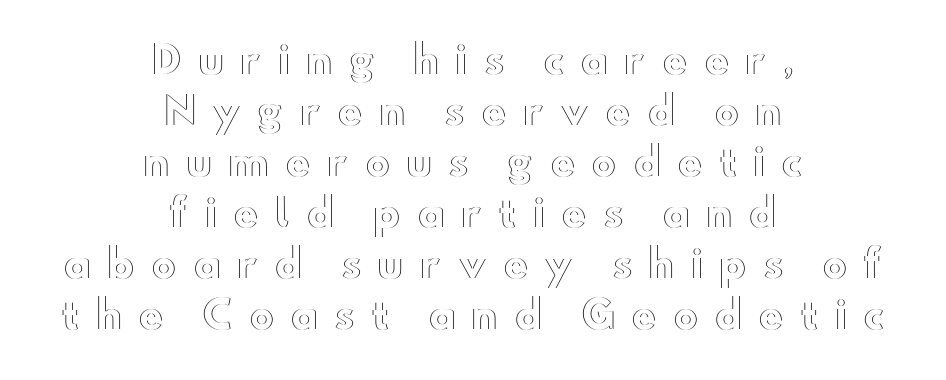
{"italic": "no", "width": "wide", "x_height": "small", "monospaced": "no", "underline": "no", "align": "center", "line_spacing": "normal", "line_spacing_ratio": 1.34, "letter_spacing": "wide", "letter_spacing_em": 0.42, "glyph_px": 38}
